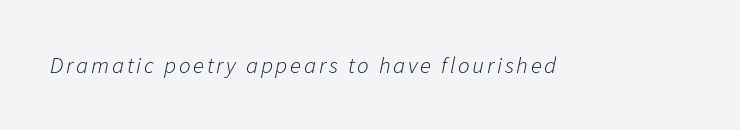
{"italic": "yes", "lean": "right", "slant_degrees": 11, "bold": "no", "underline": "no", "glyph_px": 23}
